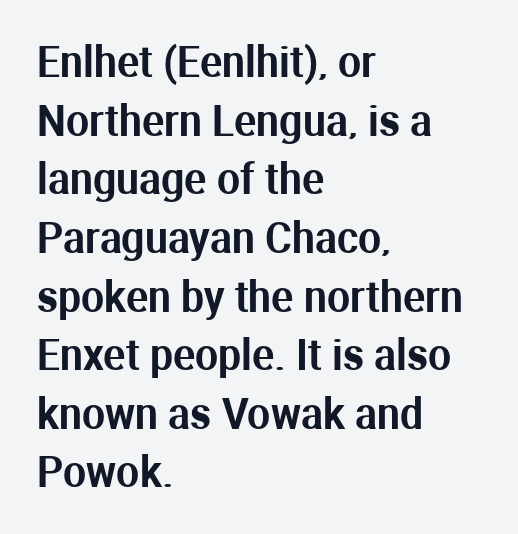
Q: Is the text italic (slanted)? A: No, it is upright.
Q: Is the typeface a serif or a sans-serif typeface? A: Sans-serif.
Q: Is the text underlined? A: No.
Q: How is the paragraph aligned? A: Left-aligned.
Q: Is the spacing between letters normal or unusually wide? A: Normal.
Q: Is the spacing between lines tight, normal or loose? A: Normal.
Q: Width (condensed, normal, or wide)? A: Normal.
Q: Stroke contrast? A: Medium.
Q: x-height? A: Medium.
Q: Monospaced? A: No.
